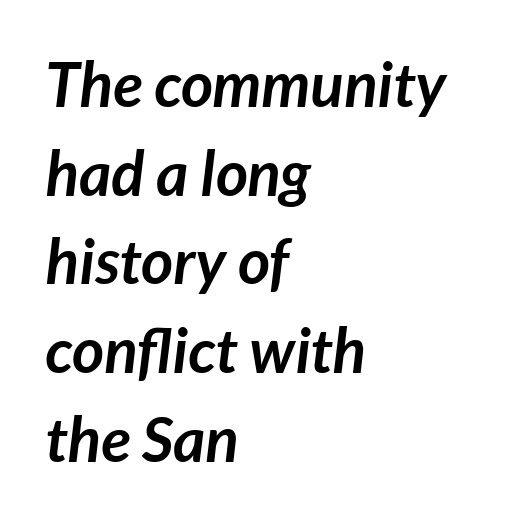
Here the glyphs are tracked normally, forming tight word shapes. The foot of each line stays bare and open. You could not count columns in this text — the font is proportionally spaced. This sample is left-justified, so line endings fall wherever the words run out. Strong, thick strokes mark this as bold type. The text carries the slant typical of an italic or oblique font.
